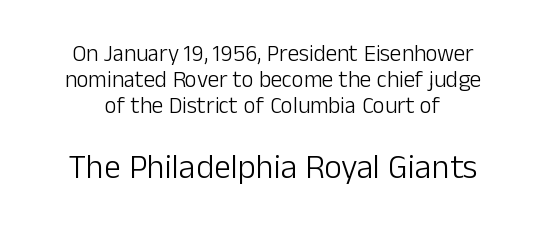
Q: Is the text bold? A: No.
Q: Is the text italic (slanted)? A: No, it is upright.
Q: Is the typeface a serif or a sans-serif typeface? A: Sans-serif.
Q: Is the text underlined? A: No.
Q: Is the spacing between letters normal or unusually wide? A: Normal.
Q: Is the spacing between lines tight, normal or loose? A: Tight.
Q: Which block of text is set in a larger size, the first (top) or the second (bottom)? A: The second (bottom) one.
Q: Width (condensed, normal, or wide)? A: Normal.
Q: Stroke contrast? A: Low.
Q: x-height? A: Medium.
Q: Monospaced? A: No.
